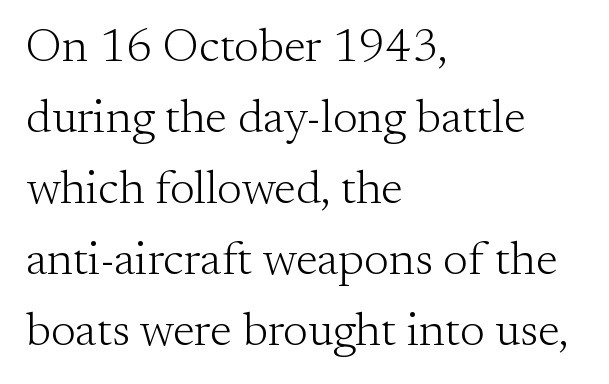
{"serif": "yes", "italic": "no", "bold": "no", "weight": "light", "width": "normal", "stroke_contrast": "medium", "x_height": "small", "monospaced": "no", "underline": "no", "align": "left", "line_spacing": "normal", "line_spacing_ratio": 1.51, "letter_spacing": "normal", "letter_spacing_em": 0.0, "glyph_px": 47}
